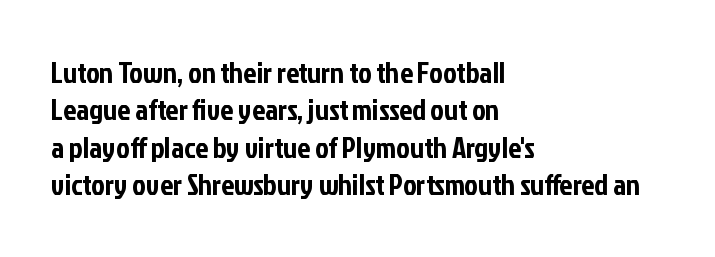
Q: Is the text italic (slanted)? A: No, it is upright.
Q: Is the typeface a serif or a sans-serif typeface? A: Sans-serif.
Q: Is the text underlined? A: No.
Q: How is the paragraph aligned? A: Left-aligned.
Q: Is the spacing between letters normal or unusually wide? A: Normal.
Q: Is the spacing between lines tight, normal or loose? A: Normal.
Q: Width (condensed, normal, or wide)? A: Condensed.
Q: Stroke contrast? A: Low.
Q: x-height? A: Medium.
Q: Monospaced? A: No.
